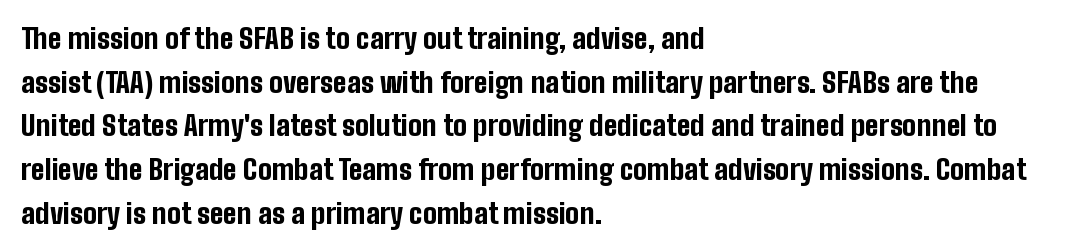
Evenly set lines give the paragraph a standard silhouette. Heavy, bold letterforms. The letters stand straight up with perfectly vertical stems. The lines in this sample share a left origin and differ only in where they stop.
